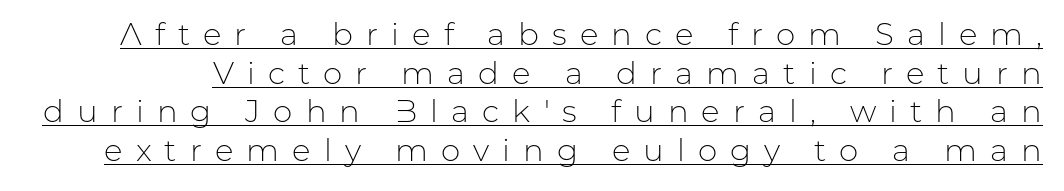
{"serif": "no", "italic": "no", "bold": "no", "weight": "light", "width": "normal", "stroke_contrast": "low", "x_height": "medium", "monospaced": "no", "underline": "yes", "line_spacing": "normal", "line_spacing_ratio": 1.25, "letter_spacing": "wide", "letter_spacing_em": 0.42, "glyph_px": 31}
